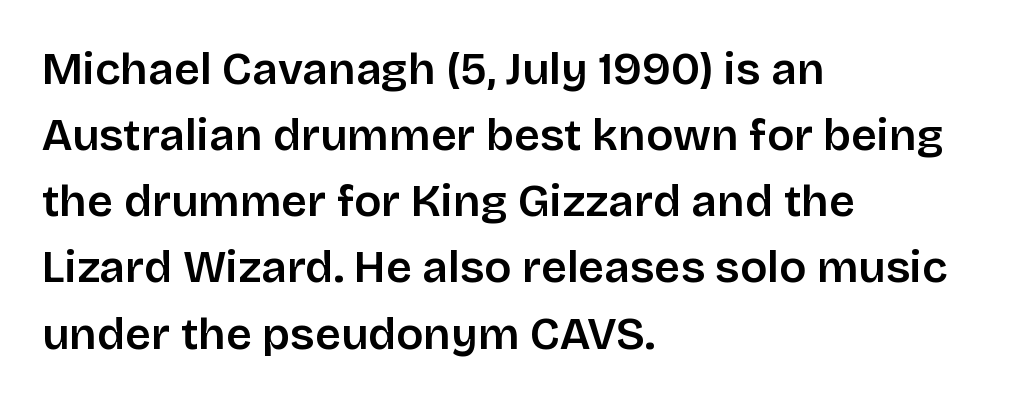
{"serif": "no", "italic": "no", "width": "normal", "stroke_contrast": "low", "x_height": "large", "monospaced": "no", "underline": "no", "align": "left", "line_spacing": "normal", "line_spacing_ratio": 1.47, "letter_spacing": "normal", "letter_spacing_em": 0.0, "glyph_px": 45}
